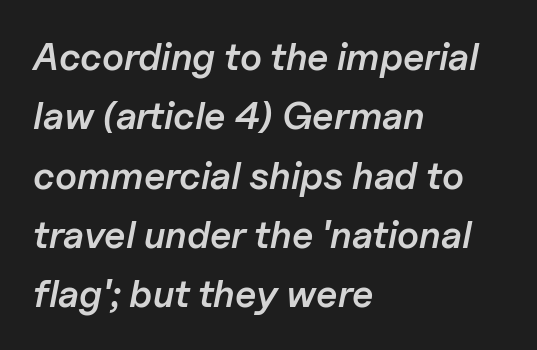
The image shows 38 px semibold type, italic (leaning right); set left-aligned, normal line spacing (1.56x), normal letter spacing, not underlined; low stroke contrast and a medium x-height.
